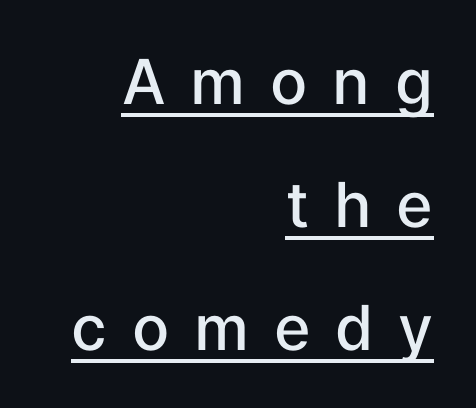
Q: Is the text bold? A: Semi-bold.
Q: Is the text italic (slanted)? A: No, it is upright.
Q: Is the typeface a serif or a sans-serif typeface? A: Sans-serif.
Q: Is the text underlined? A: Yes.
Q: How is the paragraph aligned? A: Right-aligned.
Q: Is the spacing between letters normal or unusually wide? A: Unusually wide.
Q: Is the spacing between lines tight, normal or loose? A: Loose.
Q: Width (condensed, normal, or wide)? A: Normal.
Q: Stroke contrast? A: Low.
Q: x-height? A: Medium.
Q: Monospaced? A: No.
